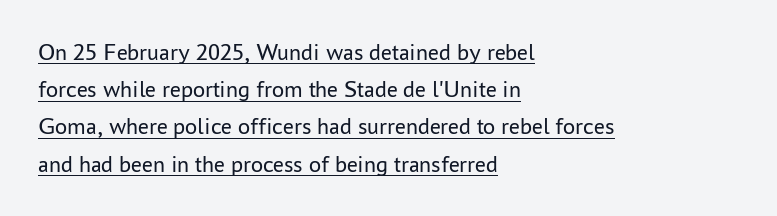
This is not heavy type; no bold has been used. How are the letters spaced? Ordinarily, with no added tracking. When letters stand straight like this, we call the style roman or upright. The lines are quadded left.
